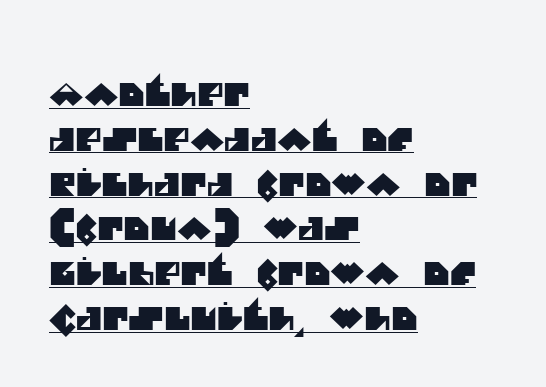
Q: Is the typeface a serif or a sans-serif typeface? A: Sans-serif.
Q: Is the text underlined? A: Yes.
Q: How is the paragraph aligned? A: Left-aligned.
Q: Is the spacing between letters normal or unusually wide? A: Normal.
Q: Is the spacing between lines tight, normal or loose? A: Normal.
Q: Width (condensed, normal, or wide)? A: Normal.
Q: Stroke contrast? A: Medium.
Q: x-height? A: Large.
Q: Monospaced? A: No.
